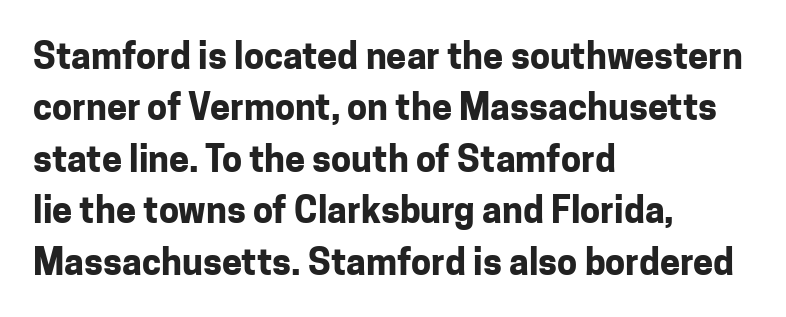
Words appear dense and cohesive because spacing is normal. This sample has the flowing, uneven cadence of proportional lettering. Underline: absent. The text was rendered using a sans face with plain stroke endings. Honestly, the row spacing looks completely unremarkable. Is there any slant? The stems are plumb.
